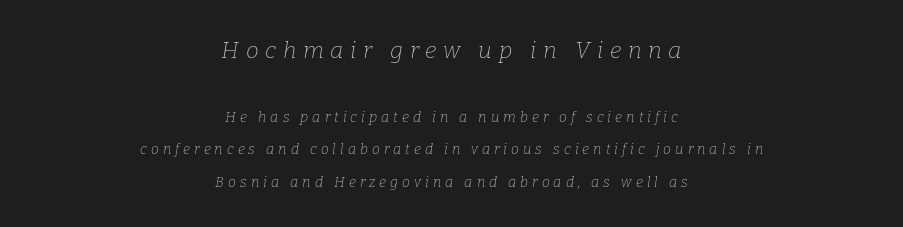
The image shows 23 px text type, italic (leaning right); set centered, loose line spacing (2.32x), unusually wide letter spacing (+0.29 em), not underlined; the first (top) block is 1.64x larger.
